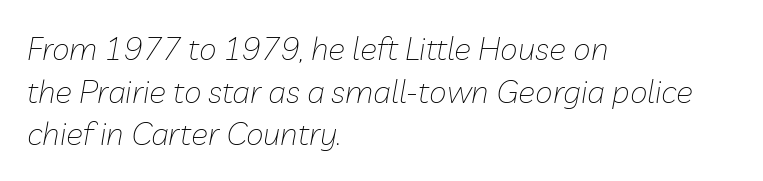
{"italic": "yes", "lean": "right", "slant_degrees": 10, "bold": "no", "weight": "thin", "width": "normal", "stroke_contrast": "low", "x_height": "medium", "monospaced": "no", "underline": "no", "align": "left", "line_spacing": "normal", "line_spacing_ratio": 1.33, "letter_spacing": "normal", "letter_spacing_em": 0.0, "glyph_px": 32}
